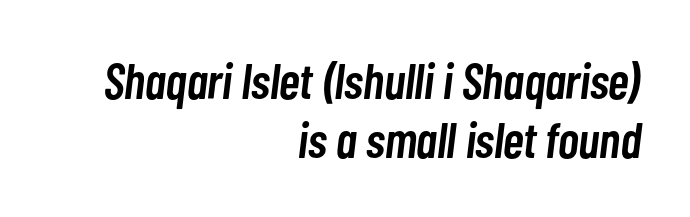
The foot of each line stays bare and open. Compared with an ordinary text face, these strokes are moderately heavier — a semibold. Line ends are locked; line starts wander. This sample uses an oblique cut, with every glyph tilted off the vertical. Spacing between characters is what you'd get straight out of the box. The passage shown is typed in a proportional face where columns would drift.
